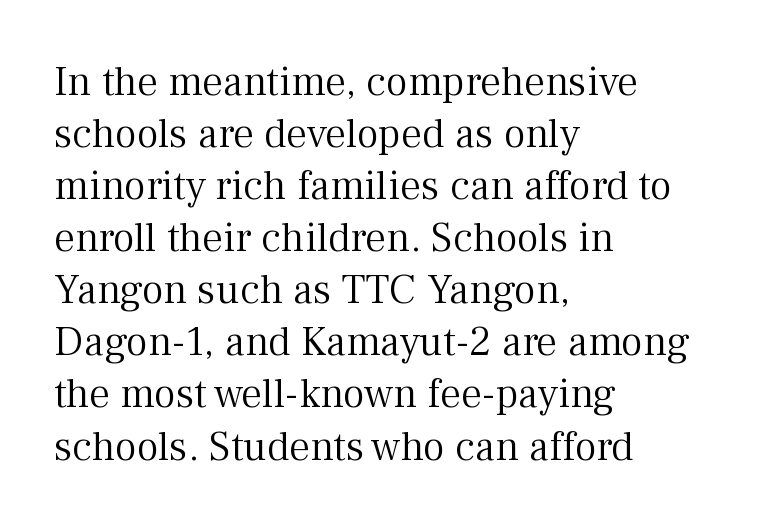
{"serif": "yes", "italic": "no", "bold": "no", "weight": "light", "width": "normal", "stroke_contrast": "medium", "x_height": "medium", "monospaced": "no", "underline": "no", "align": "left", "line_spacing_ratio": 1.24, "letter_spacing": "normal", "letter_spacing_em": 0.0, "glyph_px": 42}
